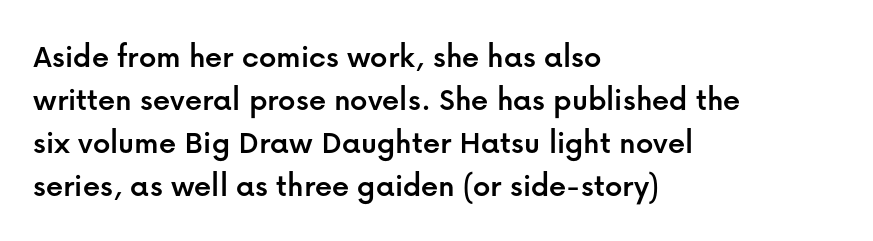
The image shows 34 px sans-serif type, upright; set left-aligned, normal line spacing (1.26x), normal letter spacing, not underlined; low stroke contrast and a medium x-height.
